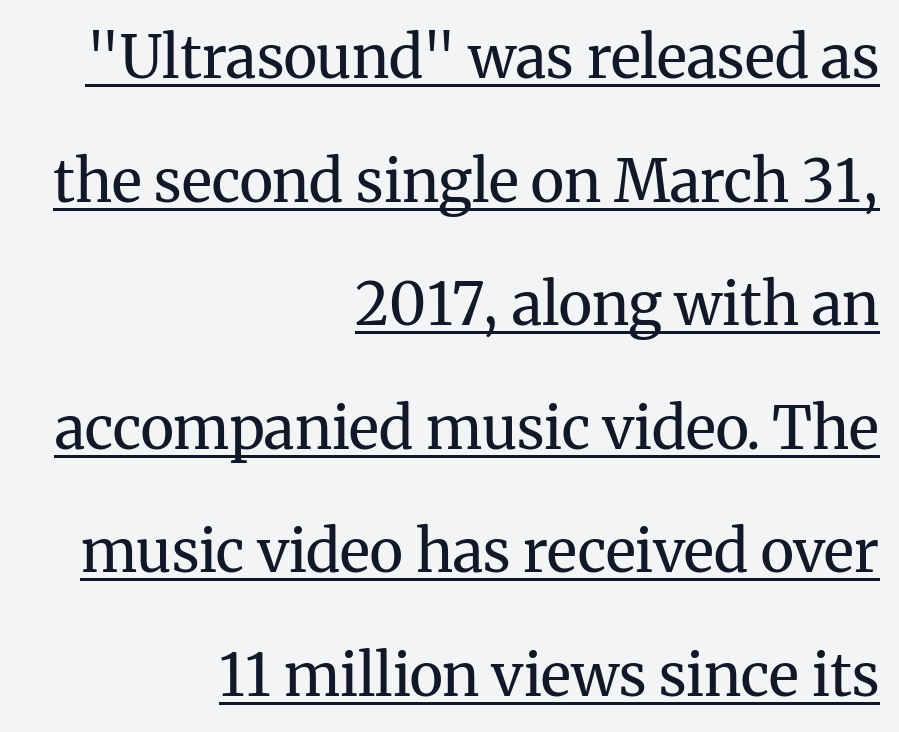
{"serif": "yes", "italic": "no", "bold": "no", "weight": "regular", "width": "normal", "stroke_contrast": "medium", "x_height": "medium", "monospaced": "no", "underline": "yes", "align": "right", "line_spacing": "loose", "line_spacing_ratio": 2.13, "letter_spacing": "normal", "letter_spacing_em": 0.0, "glyph_px": 58}
